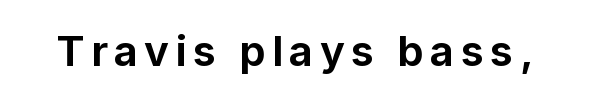
Strong, thick strokes mark this as bold type. Tall strokes in this sample are plumb rather than angled. Here the designer chose a conventional face with non-uniform glyph widths. Check under the words: just untouched page.
